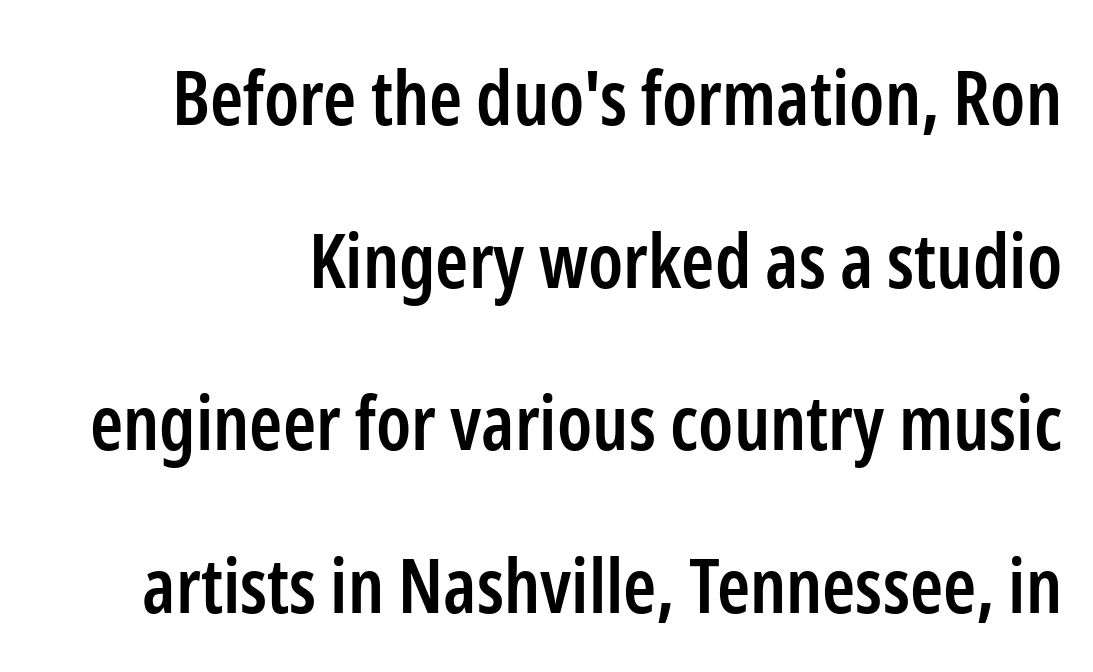
Summary of vertical rhythm: relaxed, with wide interline spacing. Look at the stroke-to-counter ratio: somewhat heavy, a semibold. The strip under each line holds only bare page. Here the glyphs are tracked normally, forming tight word shapes. Think of a printed novel: that variable character pitch is what you see here.
